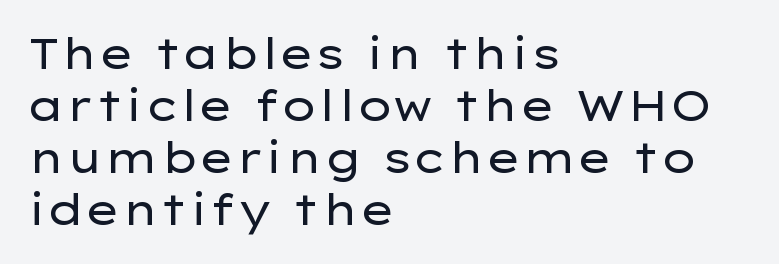
Q: Is the text bold? A: No.
Q: Is the text italic (slanted)? A: No, it is upright.
Q: Is the typeface a serif or a sans-serif typeface? A: Sans-serif.
Q: Is the text underlined? A: No.
Q: How is the paragraph aligned? A: Left-aligned.
Q: Is the spacing between letters normal or unusually wide? A: Normal.
Q: Width (condensed, normal, or wide)? A: Wide.
Q: Stroke contrast? A: Low.
Q: x-height? A: Medium.
Q: Monospaced? A: No.
